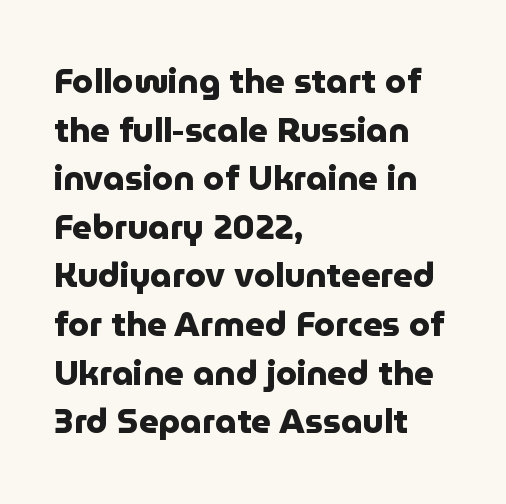
Typeset ragged right — the left edge is the straight one. Rule under the text: the space is simply empty. Nothing sits at the stroke ends, so this counts as sans-serif. A typesetter would call this proportional, since set widths differ per character. Italic: no, the glyphs are upright roman.
